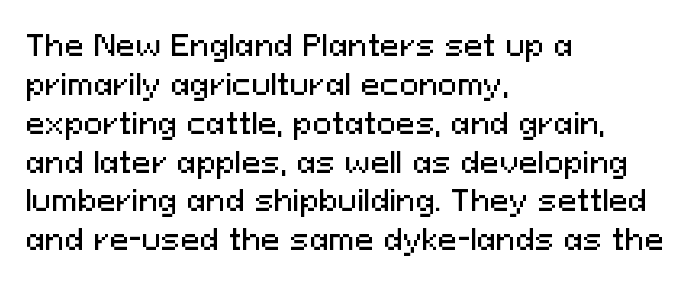
Italic? Not at all — the glyphs are vertical. The rendering uses natural spacing where letterforms have individual widths. Unmarked baselines from the first word to the last. This rendering employs a face without finishing strokes, i.e., a sans-serif. Does the copy run flush right? No — it runs flush left. The line-height multiplier appears to be the usual default.
